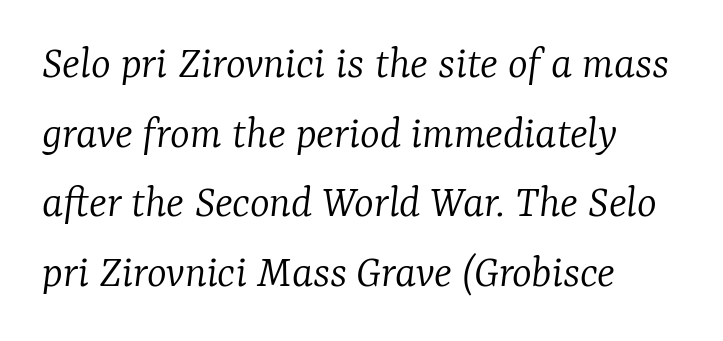
Does extra space separate the letters? No, they use regular spacing. Look at the bottom of the vertical strokes: they flare into serifs here. In terms of leading, this rendering sits right in the middle. The strokes carry an ordinary text weight at most. Check under the words: just untouched page. The face used here is proportionally spaced, like ordinary book or web type.
